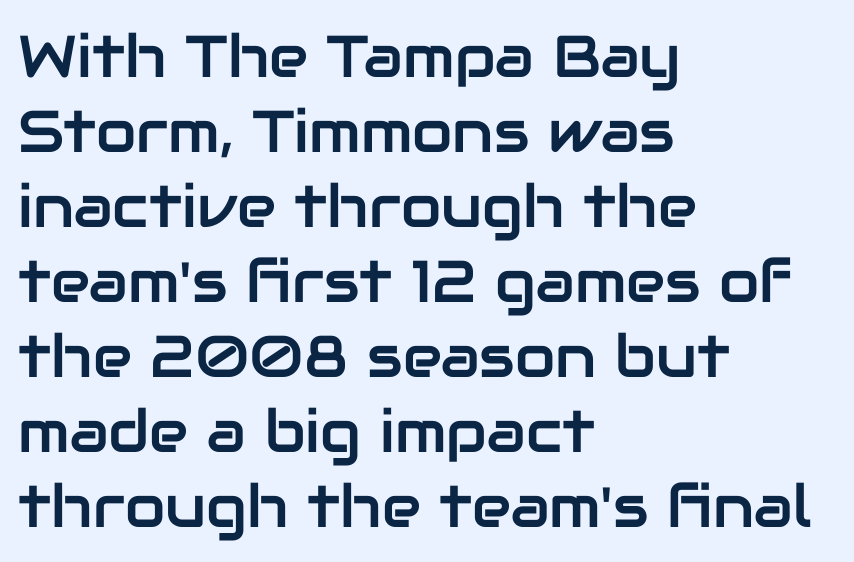
Q: Is the text italic (slanted)? A: No, it is upright.
Q: Is the typeface a serif or a sans-serif typeface? A: Sans-serif.
Q: Is the text underlined? A: No.
Q: How is the paragraph aligned? A: Left-aligned.
Q: Is the spacing between letters normal or unusually wide? A: Normal.
Q: Is the spacing between lines tight, normal or loose? A: Normal.
Q: Width (condensed, normal, or wide)? A: Normal.
Q: Stroke contrast? A: Low.
Q: x-height? A: Medium.
Q: Monospaced? A: No.
